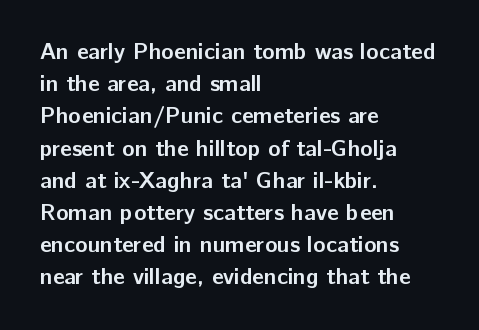
Teacher's note: observe the even left margin — that is flush-left alignment. Tracking here is standard; glyphs follow each other at the usual distance. Horizontal bands of white between lines are of average thickness. Is the type bold? Yes — the strokes are clearly thick and heavy. This is the regular roman posture of the typeface.
